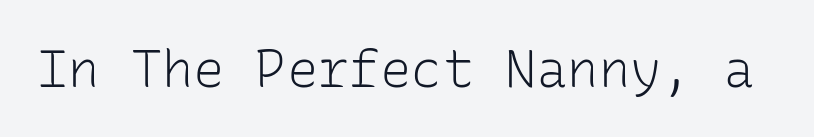
{"serif": "no", "italic": "no", "bold": "no", "weight": "light", "width": "normal", "stroke_contrast": "low", "x_height": "medium", "monospaced": "yes", "underline": "no", "letter_spacing": "normal", "letter_spacing_em": 0.0, "glyph_px": 52}
